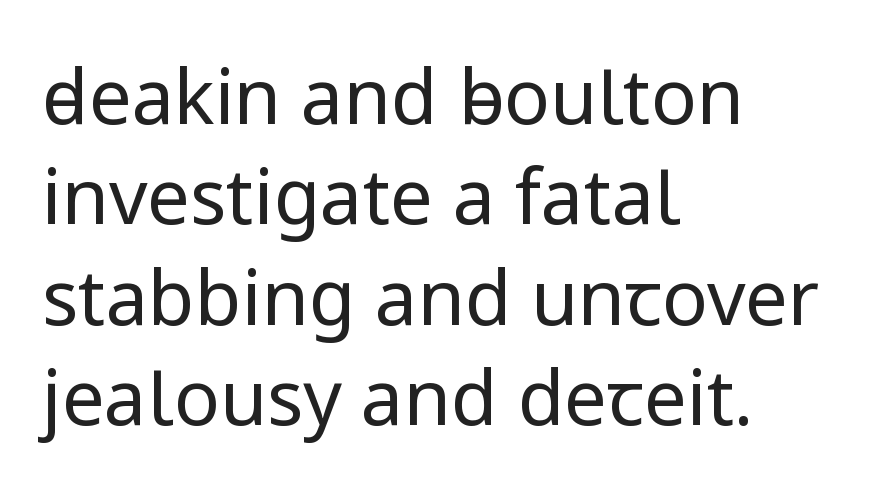
Any mark beneath the type? The region is blank. Serif or sans? Sans — the stroke terminals are bare. The type sits square on the baseline with zero lean. The paragraph shown leans on its left margin.
